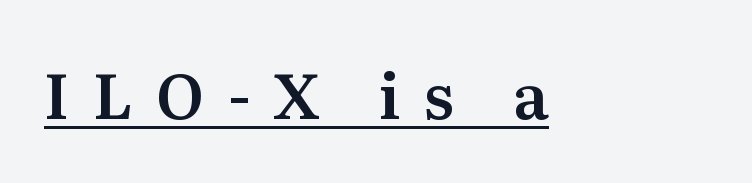
Q: Is the text italic (slanted)? A: No, it is upright.
Q: Is the typeface a serif or a sans-serif typeface? A: Serif.
Q: Is the text underlined? A: Yes.
Q: Is the spacing between letters normal or unusually wide? A: Unusually wide.
Q: Width (condensed, normal, or wide)? A: Normal.
Q: Stroke contrast? A: Medium.
Q: x-height? A: Medium.
Q: Monospaced? A: No.
